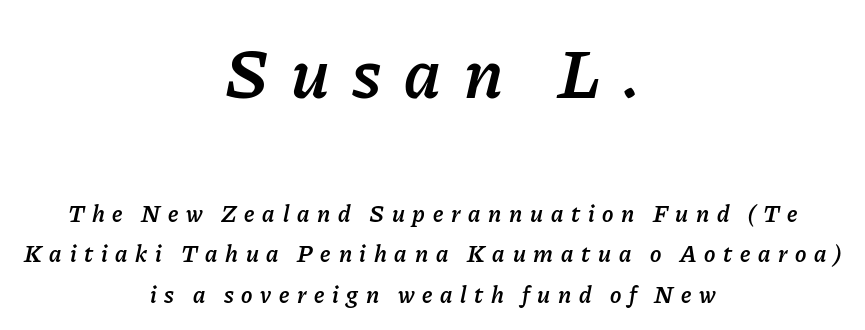
{"italic": "yes", "lean": "right", "slant_degrees": 11, "bold": "semi", "weight": "semibold", "width": "normal", "stroke_contrast": "low", "x_height": "medium", "monospaced": "no", "underline": "no", "align": "center", "line_spacing": "normal", "line_spacing_ratio": 1.68, "letter_spacing": "wide", "letter_spacing_em": 0.32, "larger_block": "first", "size_ratio": 2.96, "glyph_px": 71}
